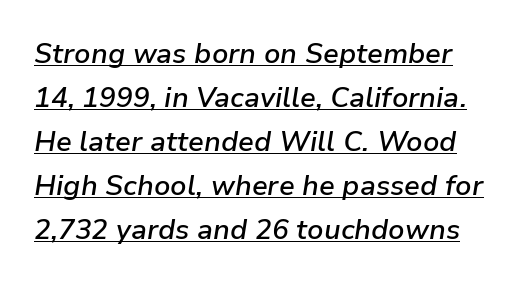
Q: Is the text bold? A: Semi-bold.
Q: Is the text italic (slanted)? A: Yes, it leans right by about 9 degrees.
Q: Is the text underlined? A: Yes.
Q: Is the spacing between letters normal or unusually wide? A: Normal.
Q: Is the spacing between lines tight, normal or loose? A: Normal.
Q: Width (condensed, normal, or wide)? A: Normal.
Q: Stroke contrast? A: Low.
Q: x-height? A: Medium.
Q: Monospaced? A: No.
